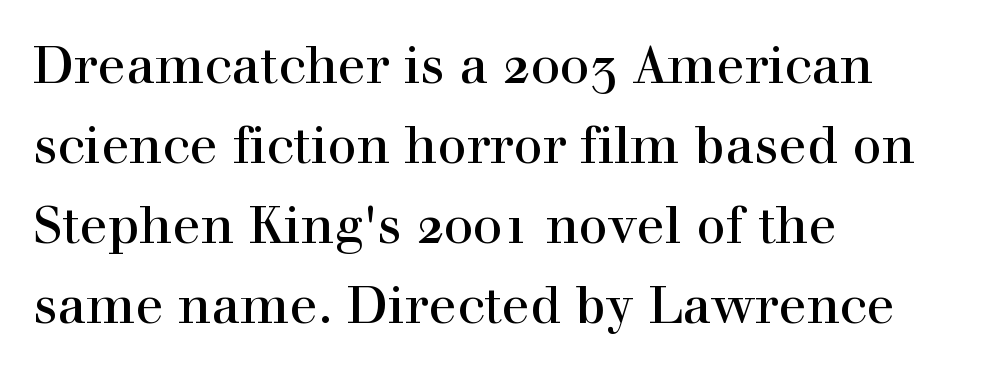
Q: Is the text italic (slanted)? A: No, it is upright.
Q: Is the typeface a serif or a sans-serif typeface? A: Serif.
Q: Is the text underlined? A: No.
Q: How is the paragraph aligned? A: Left-aligned.
Q: Is the spacing between letters normal or unusually wide? A: Normal.
Q: Is the spacing between lines tight, normal or loose? A: Normal.
Q: Width (condensed, normal, or wide)? A: Normal.
Q: x-height? A: Medium.
Q: Monospaced? A: No.
